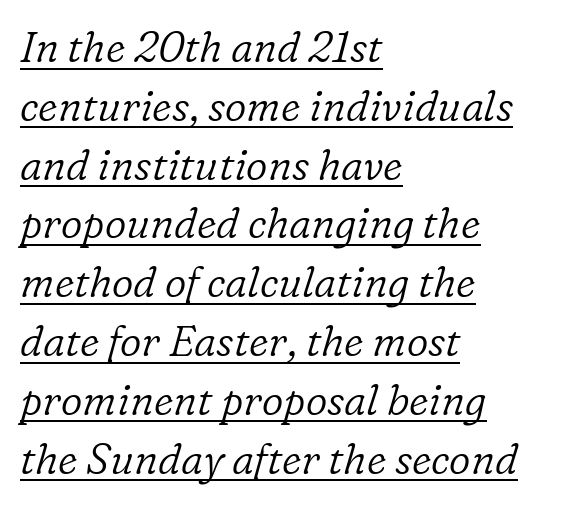
The image shows 42 px light serif type, italic (leaning right); set left-aligned, normal line spacing (1.4x), normal letter spacing, underlined; low stroke contrast and a medium x-height.
